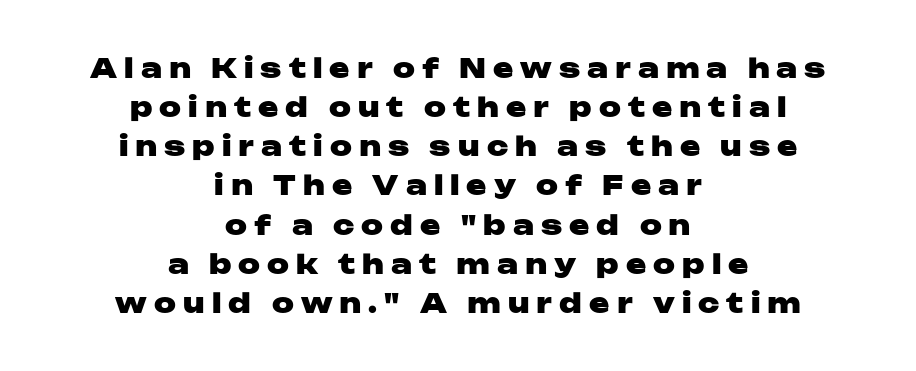
The image shows 27 px bold type, upright; set centered, normal line spacing (1.45x), unusually wide letter spacing (+0.26 em), not underlined.
